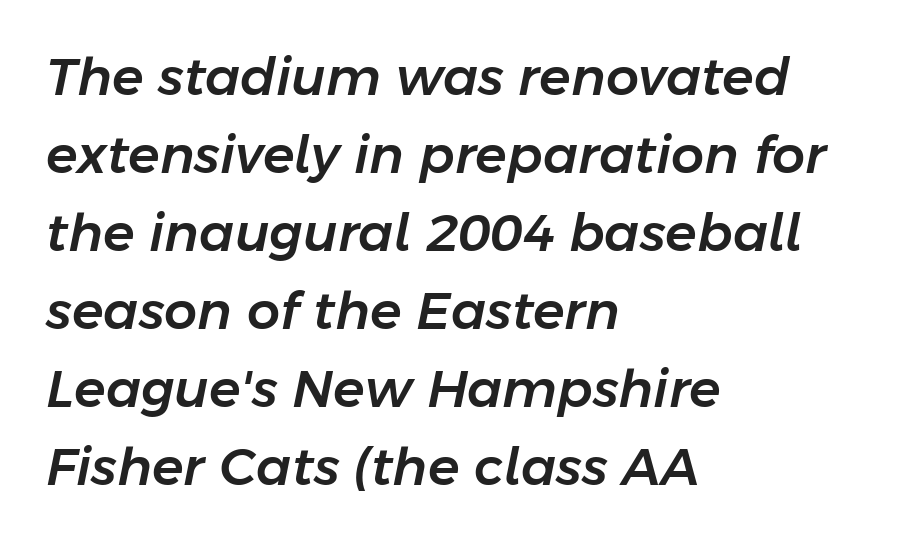
The image shows 52 px text type, italic (leaning right); set left-aligned, normal line spacing (1.5x), normal letter spacing, not underlined; low stroke contrast and a medium x-height.
